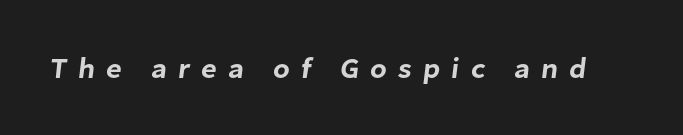
Q: Is the typeface a serif or a sans-serif typeface? A: Sans-serif.
Q: Is the text underlined? A: No.
Q: Is the spacing between letters normal or unusually wide? A: Unusually wide.
Q: Width (condensed, normal, or wide)? A: Normal.
Q: Stroke contrast? A: Low.
Q: x-height? A: Medium.
Q: Monospaced? A: No.
